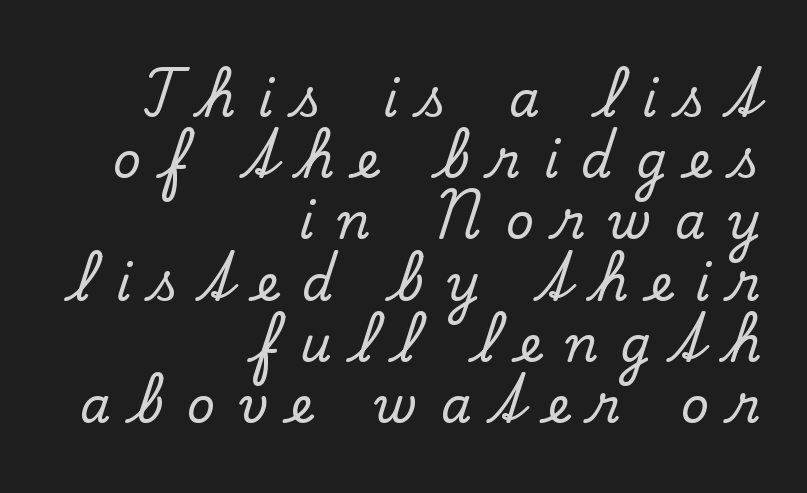
Short note: letters widely spaced. This sample uses a serif face. No word sits above an underline. Spacing verdict: proportional, widths tailored to each character. Regarding leading, the lines here are spaced in the standard way.
